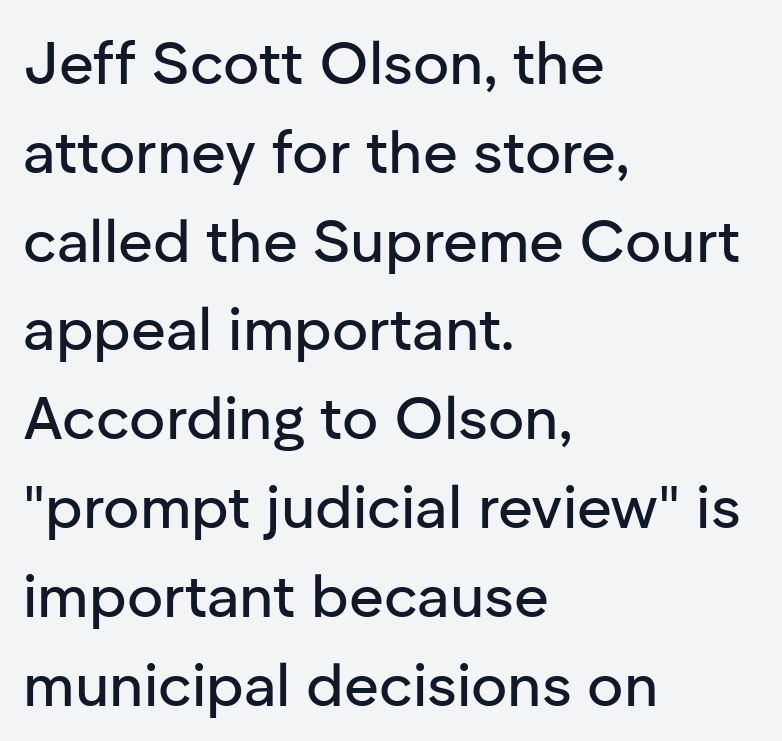
{"serif": "no", "italic": "no", "width": "normal", "stroke_contrast": "low", "x_height": "medium", "monospaced": "no", "underline": "no", "align": "left", "line_spacing": "normal", "line_spacing_ratio": 1.48, "letter_spacing": "normal", "letter_spacing_em": 0.0, "glyph_px": 60}
